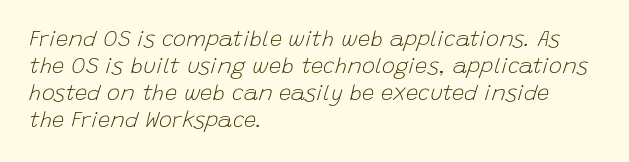
{"italic": "yes", "lean": "right", "slant_degrees": 15, "bold": "no", "underline": "no", "align": "left", "line_spacing_ratio": 1.22, "letter_spacing": "normal", "letter_spacing_em": 0.0, "glyph_px": 22}
